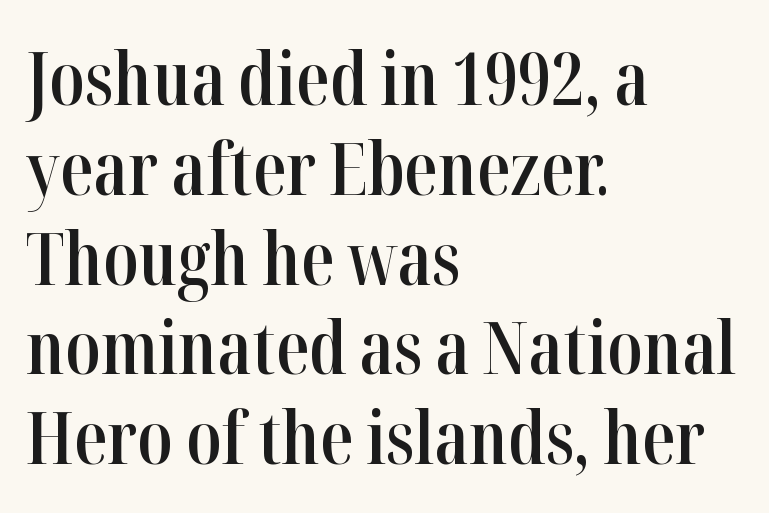
The image shows 73 px semibold, condensed serif type, upright; set left-aligned, line spacing 1.23x, normal letter spacing, not underlined; high stroke contrast and a medium x-height.
